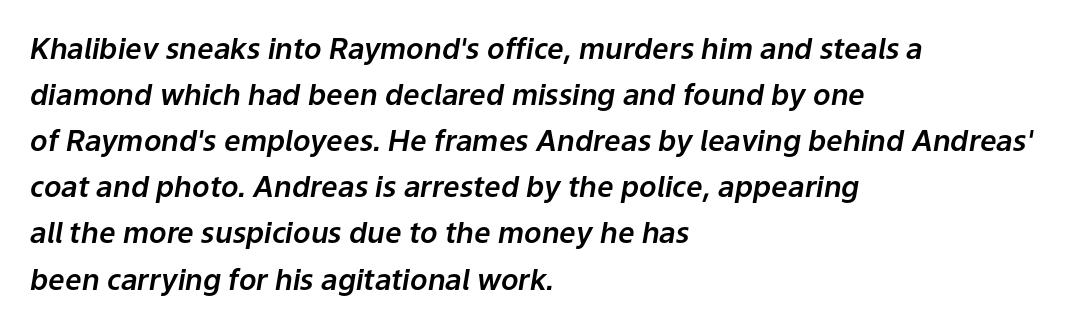
{"italic": "yes", "lean": "right", "slant_degrees": 9, "width": "normal", "stroke_contrast": "low", "x_height": "medium", "monospaced": "no", "underline": "no", "align": "left", "line_spacing": "normal", "line_spacing_ratio": 1.59, "letter_spacing": "normal", "letter_spacing_em": 0.0, "glyph_px": 29}
